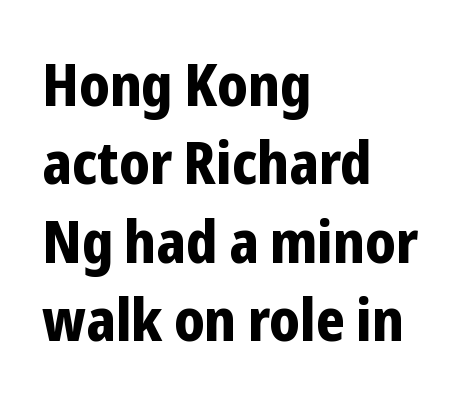
Do the characters align in a grid? No, the font is proportional. This is sans-serif lettering, the kind often seen on screens and signage. Every stem runs plumb, perpendicular to the baseline. There is no visible air inserted between adjacent glyphs. Typesetter's note: full bold, strokes at maximum text heaviness. Each line starts at the same left margin while the right side varies.
